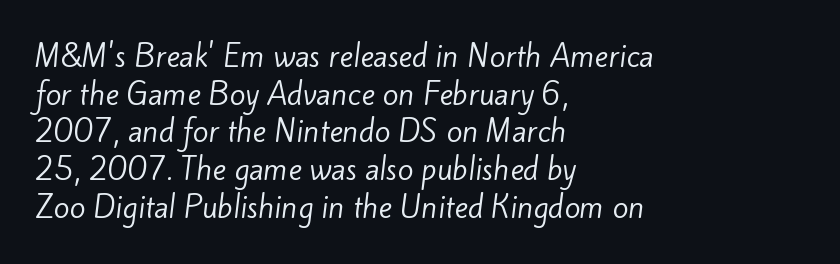
Q: Is the text bold? A: No.
Q: Is the typeface a serif or a sans-serif typeface? A: Sans-serif.
Q: Is the text underlined? A: No.
Q: How is the paragraph aligned? A: Left-aligned.
Q: Is the spacing between letters normal or unusually wide? A: Normal.
Q: Is the spacing between lines tight, normal or loose? A: Normal.
Q: Width (condensed, normal, or wide)? A: Normal.
Q: Stroke contrast? A: Low.
Q: x-height? A: Small.
Q: Monospaced? A: No.
